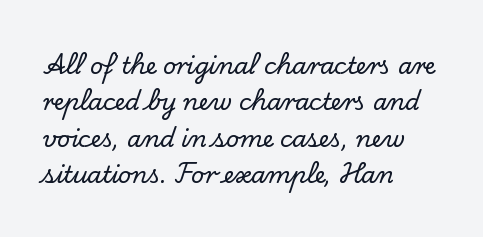
Honestly, the letter spacing is just normal — you wouldn't notice it. Short and long lines alike share a common starting point at left. Any mark beneath the type? The region is blank. Interline gaps are of average width in this sample.
